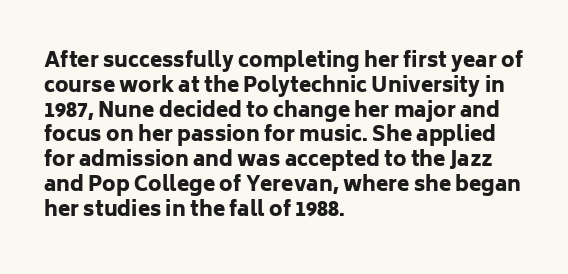
{"italic": "no", "bold": "yes", "underline": "no", "align": "left", "line_spacing_ratio": 1.24, "letter_spacing": "normal", "letter_spacing_em": 0.0, "glyph_px": 20}
